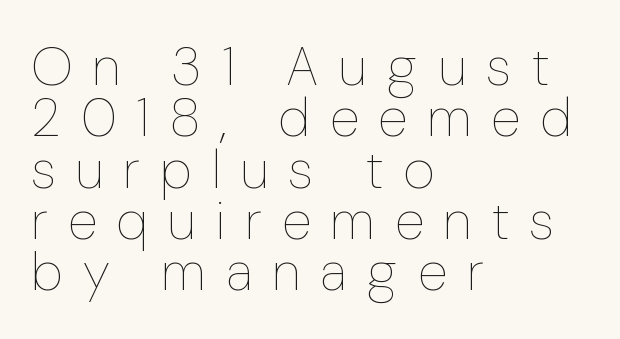
Substantial extra tracking has been applied to these lines. Just letters on the line, the space beneath them empty. Do the characters align in a grid? No, the font is proportional. Ink coverage per letter is moderate at most.
